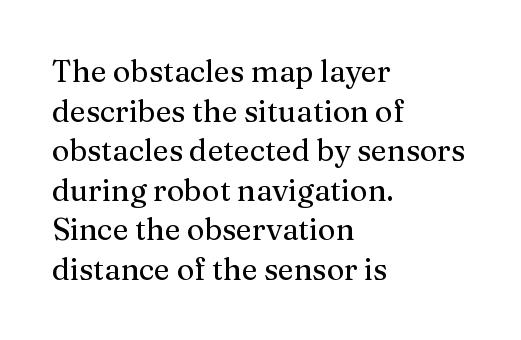
The image shows 30 px serif type, upright; set left-aligned, normal line spacing (1.32x), normal letter spacing, not underlined; medium stroke contrast and a medium x-height.
